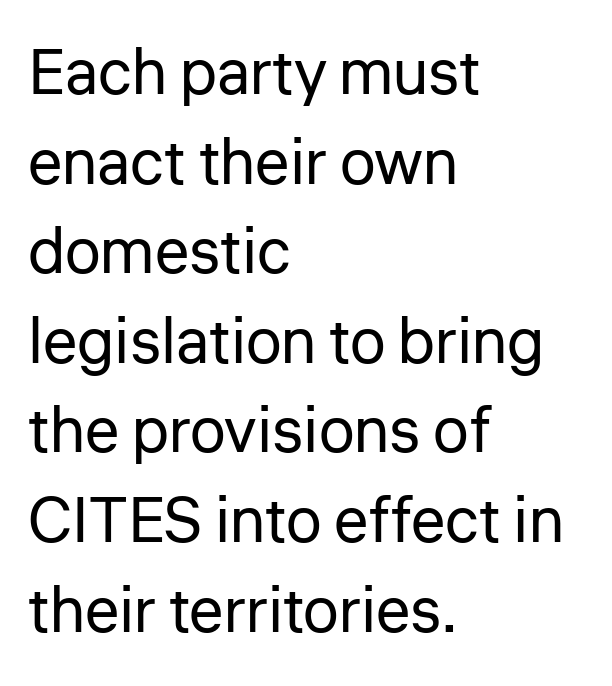
Q: Is the text bold? A: No.
Q: Is the text italic (slanted)? A: No, it is upright.
Q: Is the typeface a serif or a sans-serif typeface? A: Sans-serif.
Q: Is the text underlined? A: No.
Q: How is the paragraph aligned? A: Left-aligned.
Q: Is the spacing between letters normal or unusually wide? A: Normal.
Q: Is the spacing between lines tight, normal or loose? A: Normal.
Q: Width (condensed, normal, or wide)? A: Normal.
Q: Stroke contrast? A: Low.
Q: x-height? A: Medium.
Q: Monospaced? A: No.
